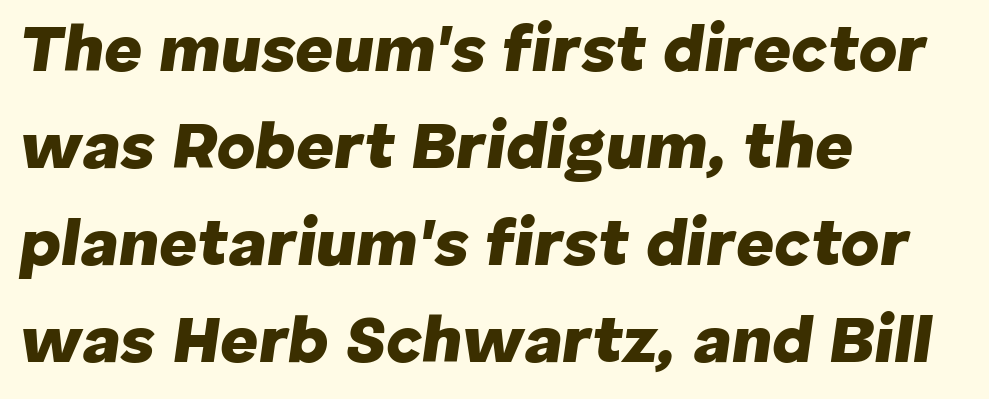
The image shows 66 px heavy type, italic (leaning right); set left-aligned, normal line spacing (1.47x), normal letter spacing, not underlined; low stroke contrast and a medium x-height.
